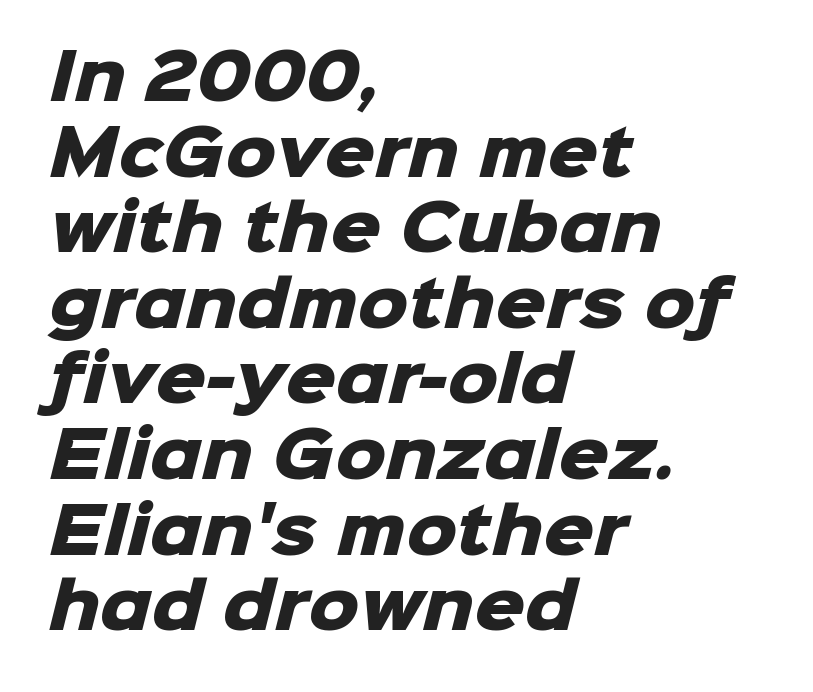
The image shows 63 px heavy sans-serif type; set left-aligned, line spacing 1.2x, normal letter spacing, not underlined; low stroke contrast and a medium x-height.
